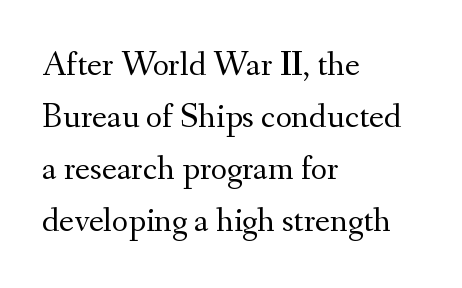
Think of a printed novel: that variable character pitch is what you see here. The lines sit at an ordinary, default distance from one another. Where is the straight margin? On the left. Ordinary non-slanted type is in use.
